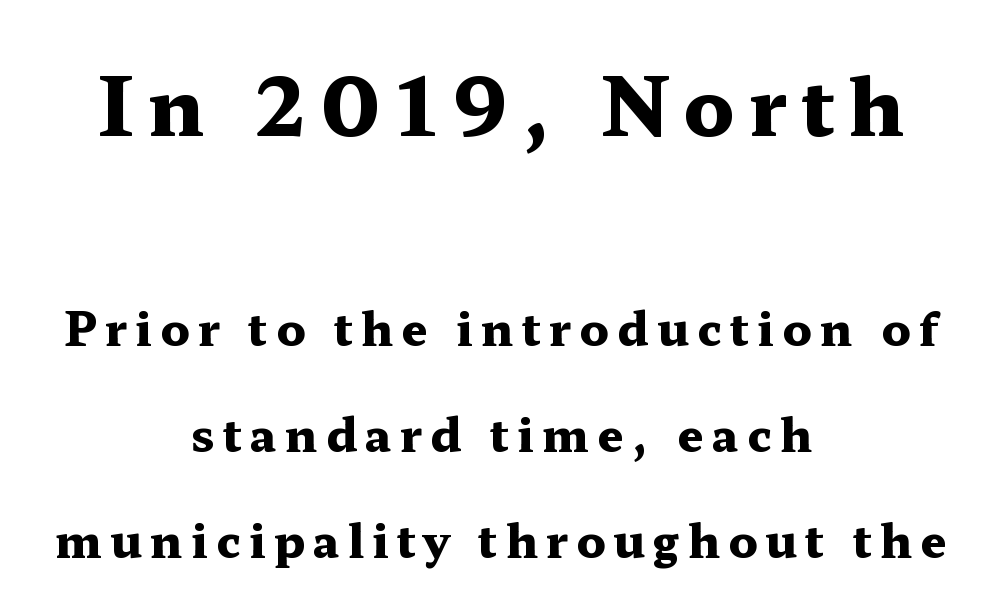
The image shows 80 px heavy, wide serif type, upright; set centered, loose line spacing (2.31x), not underlined; the first (top) block is 1.74x larger; medium stroke contrast and a medium x-height.
